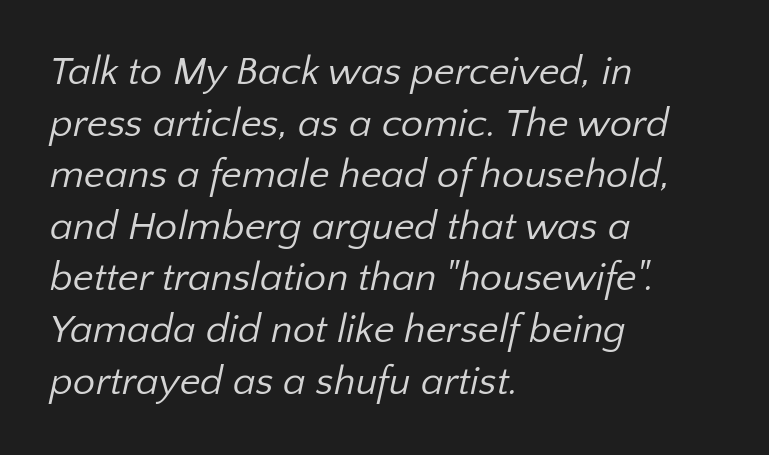
Q: Is the text bold? A: No.
Q: Is the typeface a serif or a sans-serif typeface? A: Sans-serif.
Q: Is the text underlined? A: No.
Q: How is the paragraph aligned? A: Left-aligned.
Q: Is the spacing between letters normal or unusually wide? A: Normal.
Q: Is the spacing between lines tight, normal or loose? A: Normal.
Q: Width (condensed, normal, or wide)? A: Normal.
Q: Stroke contrast? A: Low.
Q: x-height? A: Medium.
Q: Monospaced? A: No.
